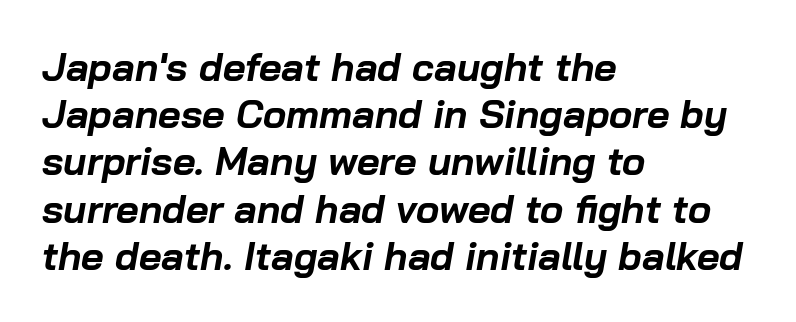
The image shows 39 px bold type, italic (leaning right); set left-aligned, line spacing 1.21x, normal letter spacing, not underlined; low stroke contrast and a medium x-height.
